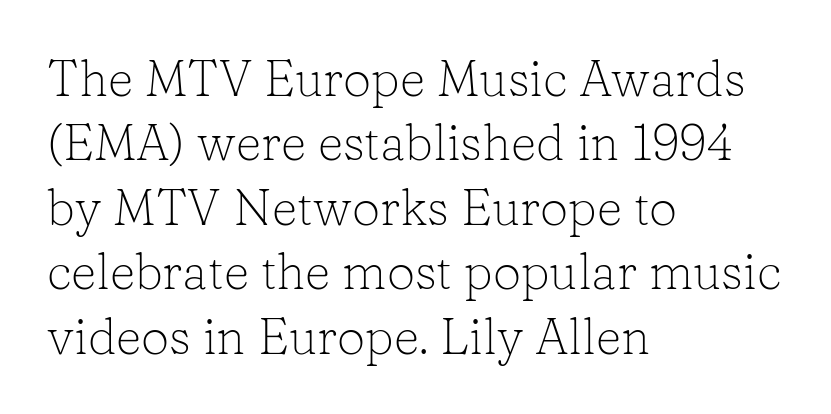
Baseline-to-baseline distance is the conventional proportion of letter height. The weight tops out at a normal text grade. Posture: vertical. Caption: multi-line text, flush left, ragged right. A typesetter would call this proportional, since set widths differ per character. Regarding serifs, this sample has them.
